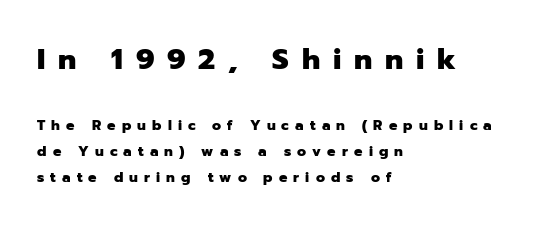
The image shows 29 px heavy sans-serif type, upright; set left-aligned, line spacing 1.86x, unusually wide letter spacing (+0.44 em), not underlined; the first (top) block is 2.07x larger; low stroke contrast and a medium x-height.
